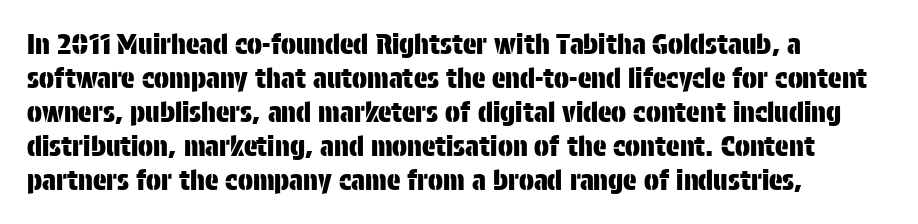
Font category for this specimen: sans-serif. Beneath every word, the page is bare. The rag falls on the right side of this text block. The rendering uses natural spacing where letterforms have individual widths. The type is set solid horizontally, with unmodified tracking. Ordinary non-slanted type is in use.
